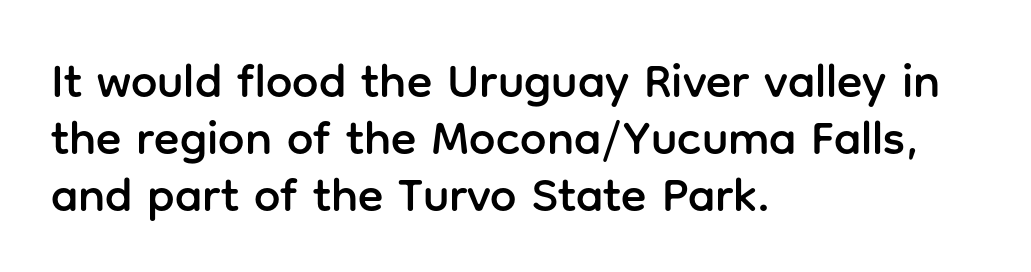
The image shows 47 px sans-serif type, upright; set left-aligned, line spacing 1.21x, normal letter spacing, not underlined; low stroke contrast and a medium x-height.
